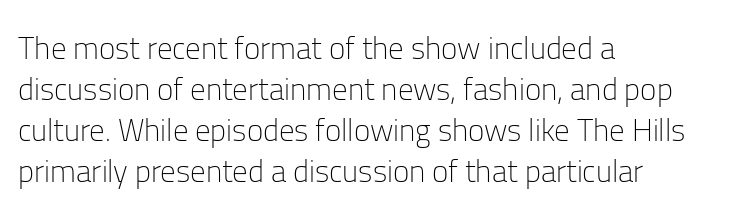
Rows of type keep a routine distance in the vertical direction. The type sits square on the baseline with zero lean. Stroke thickness stays within the range of a standard reading face or lighter. These lines are set flush left with a ragged right edge. Between one letter and the next there's only the usual sliver of space.
